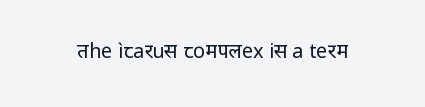
The image shows 20 px text type, upright; set normal letter spacing, not underlined.
